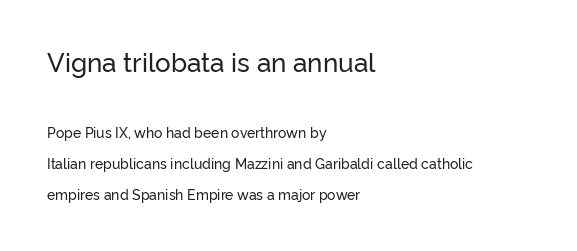
Large over small — that's the arrangement of the two blocks here. Ascenders rise straight up at ninety degrees. The passage shown is not underscored anywhere. Nothing unusual about the tracking: characters are spaced as the font intends. If you drew a ruler down the left edge, every line would touch it.
